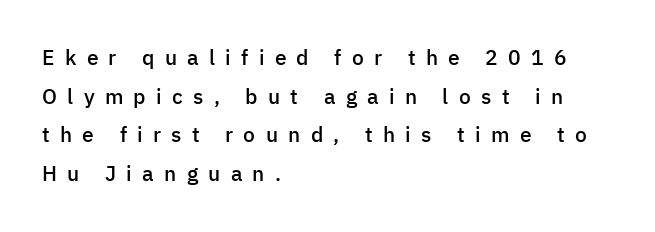
Q: Is the text bold? A: Semi-bold.
Q: Is the text italic (slanted)? A: No, it is upright.
Q: Is the text underlined? A: No.
Q: How is the paragraph aligned? A: Left-aligned.
Q: Is the spacing between letters normal or unusually wide? A: Unusually wide.
